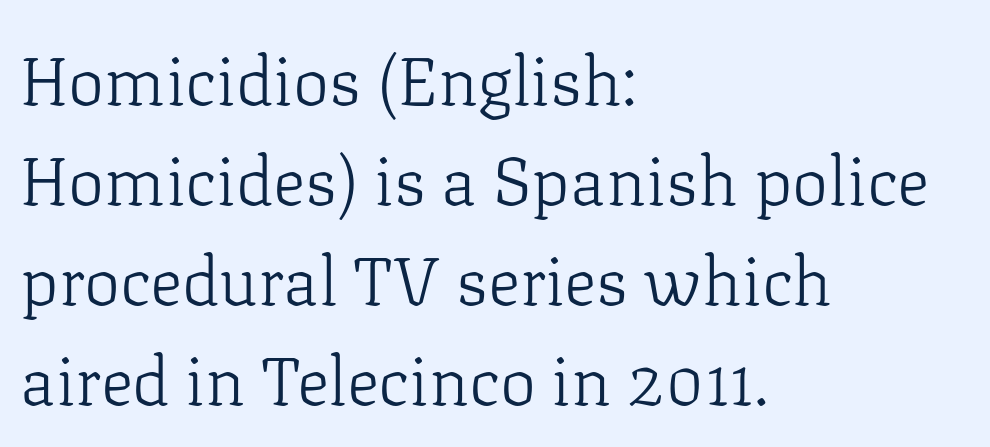
You could call the tracking neutral — neither tight nor loose. Counters stay open thanks to moderate or lighter strokes. The passage shown is typed in a proportional face where columns would drift. Leftover space on each line is placed entirely after the last word. The passage shown is not underscored anywhere.
